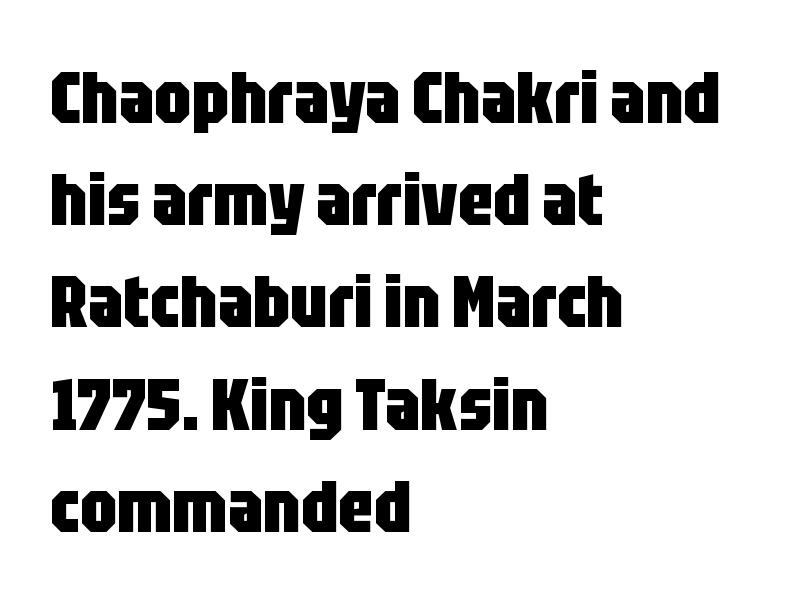
The image shows 73 px heavy, condensed sans-serif type, upright; set left-aligned, normal line spacing (1.4x), normal letter spacing, not underlined; low stroke contrast and a large x-height.
